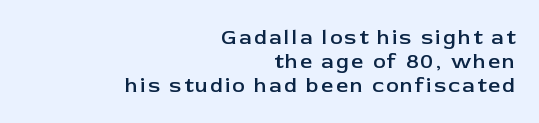
{"italic": "no", "bold": "semi", "underline": "no", "align": "right", "line_spacing": "tight", "line_spacing_ratio": 1.14, "glyph_px": 21}
